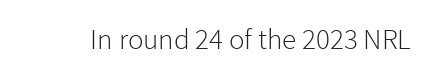
Q: Is the text bold? A: No.
Q: Is the text italic (slanted)? A: No, it is upright.
Q: Is the typeface a serif or a sans-serif typeface? A: Sans-serif.
Q: Is the text underlined? A: No.
Q: Is the spacing between letters normal or unusually wide? A: Normal.
Q: Width (condensed, normal, or wide)? A: Normal.
Q: Stroke contrast? A: Low.
Q: x-height? A: Medium.
Q: Monospaced? A: No.
